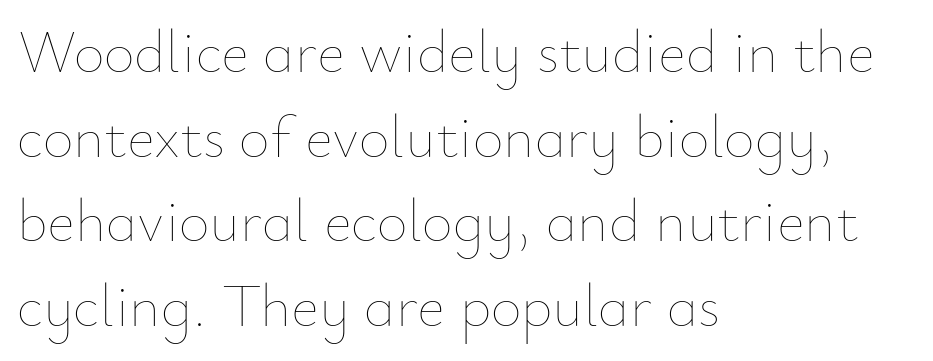
{"italic": "no", "bold": "no", "weight": "thin", "width": "normal", "stroke_contrast": "low", "x_height": "small", "monospaced": "no", "underline": "no", "align": "left", "line_spacing": "normal", "line_spacing_ratio": 1.41, "letter_spacing": "normal", "letter_spacing_em": 0.0, "glyph_px": 60}
